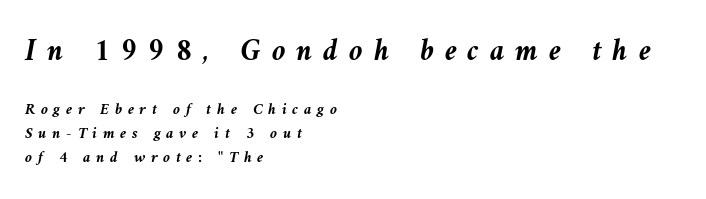
How heavy is the stroke? Heavy — this is a bold. There's an unmistakable incline to the writing here. These lines stack with their left ends in a neat column. The composition opens big and finishes small. Horizontal bands of white between lines are of average thickness. Each letter keeps its own natural width here, so spacing adapts to shape.
